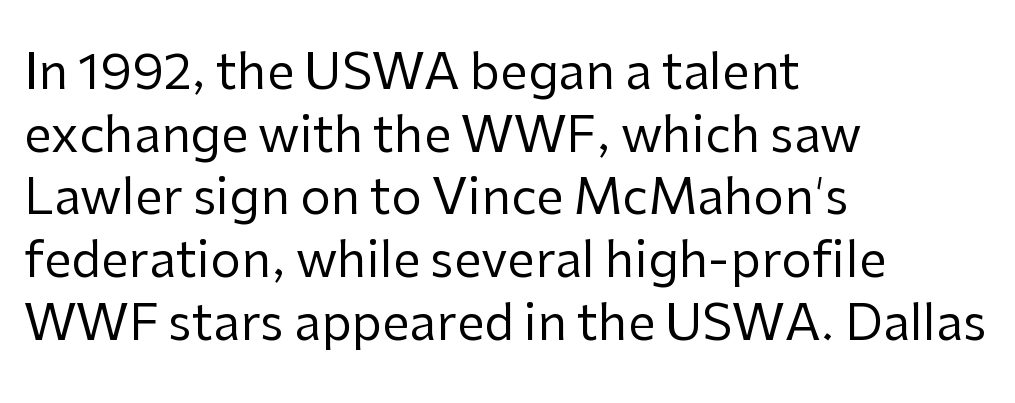
Q: Is the text bold? A: No.
Q: Is the text italic (slanted)? A: No, it is upright.
Q: Is the typeface a serif or a sans-serif typeface? A: Sans-serif.
Q: Is the text underlined? A: No.
Q: How is the paragraph aligned? A: Left-aligned.
Q: Is the spacing between letters normal or unusually wide? A: Normal.
Q: Is the spacing between lines tight, normal or loose? A: Normal.
Q: Width (condensed, normal, or wide)? A: Normal.
Q: Stroke contrast? A: Low.
Q: x-height? A: Medium.
Q: Monospaced? A: No.
